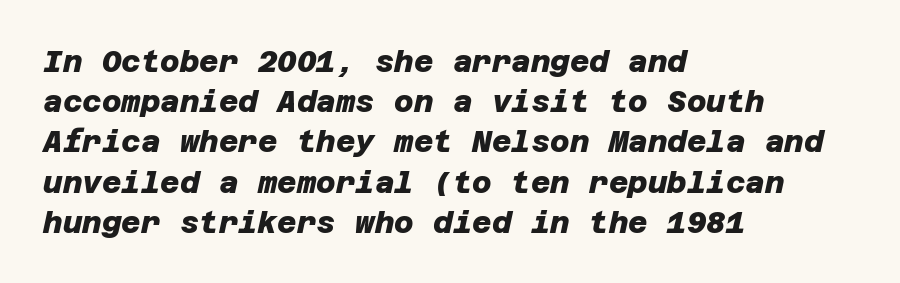
Q: Is the text bold? A: Yes.
Q: Is the typeface a serif or a sans-serif typeface? A: Sans-serif.
Q: Is the text underlined? A: No.
Q: How is the paragraph aligned? A: Left-aligned.
Q: Is the spacing between letters normal or unusually wide? A: Normal.
Q: Is the spacing between lines tight, normal or loose? A: Normal.
Q: Width (condensed, normal, or wide)? A: Normal.
Q: Stroke contrast? A: Low.
Q: x-height? A: Large.
